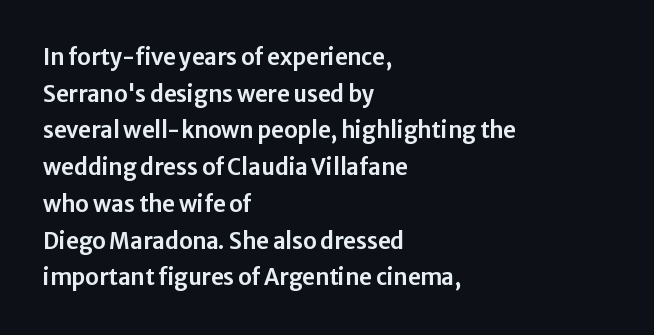
No extra tracking has been applied to these lines. Lines of text with bare space underneath. Nope, not italic — everything's standing straight. Regarding leading, the lines here are spaced in the standard way.
